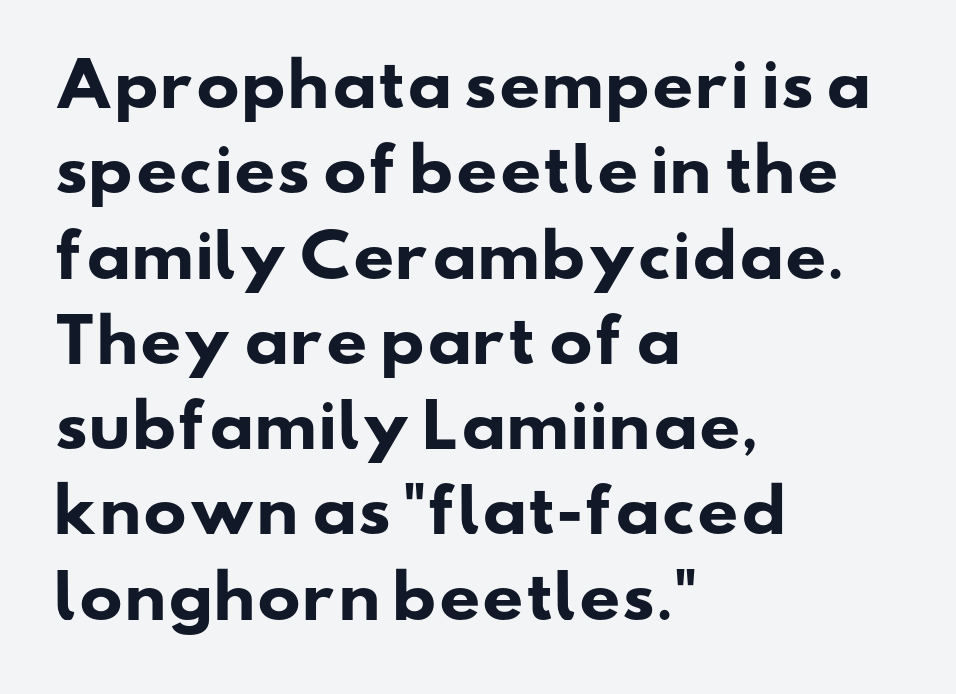
{"serif": "no", "bold": "yes", "weight": "heavy", "width": "wide", "stroke_contrast": "low", "x_height": "small", "monospaced": "no", "underline": "no", "align": "left", "line_spacing": "normal", "line_spacing_ratio": 1.47, "letter_spacing": "normal", "letter_spacing_em": 0.0, "glyph_px": 58}
